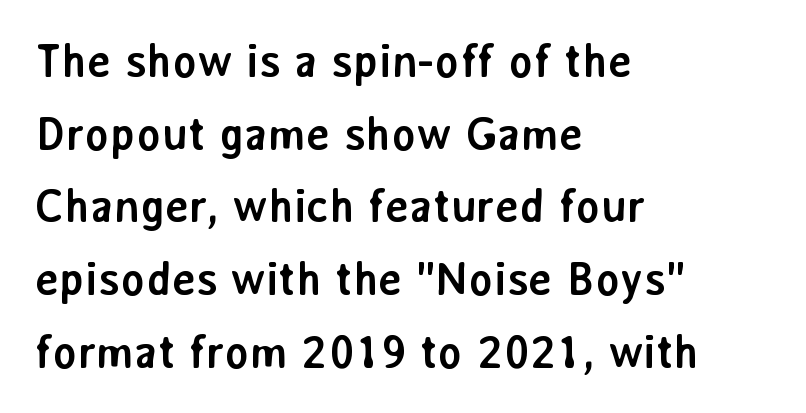
The image shows 46 px semibold sans-serif type, upright; set left-aligned, normal line spacing (1.58x), normal letter spacing, not underlined; low stroke contrast and a medium x-height.
